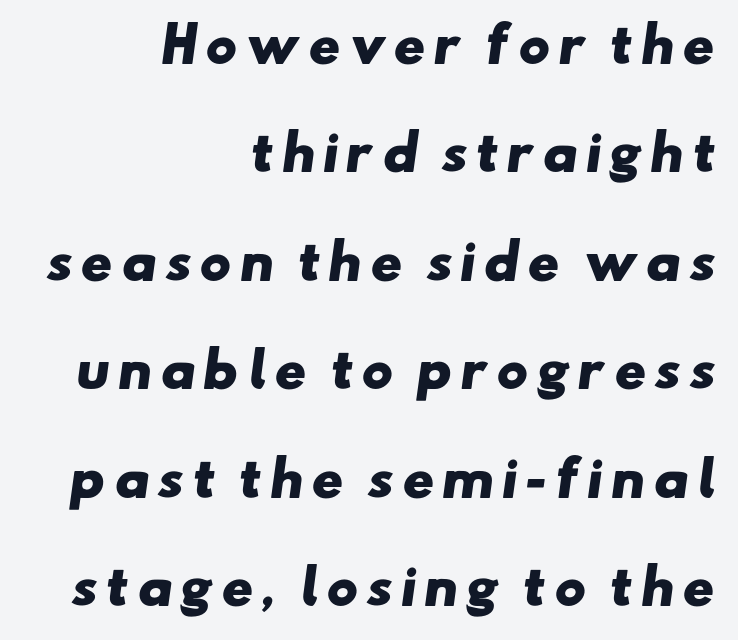
Q: Is the text bold? A: Yes.
Q: Is the typeface a serif or a sans-serif typeface? A: Sans-serif.
Q: Is the text underlined? A: No.
Q: How is the paragraph aligned? A: Right-aligned.
Q: Is the spacing between lines tight, normal or loose? A: Loose.
Q: Width (condensed, normal, or wide)? A: Wide.
Q: Stroke contrast? A: Low.
Q: x-height? A: Small.
Q: Monospaced? A: No.
